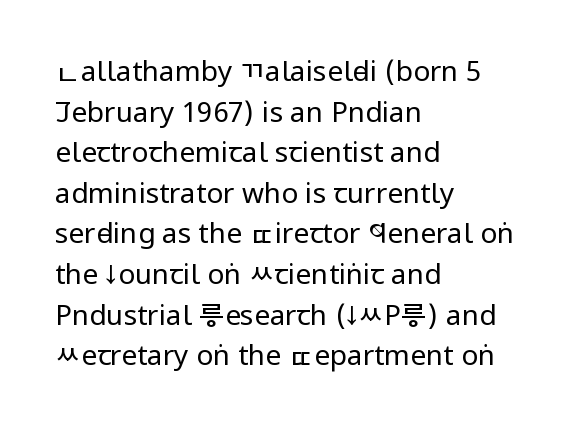
Teacher's note: observe the even left margin — that is flush-left alignment. I'd call this a sans setting — the letters go barefoot. Any mark beneath the type? The region is blank. Nobody touched the tracking dial on this one. Weight: not bold — regular or lighter. A typesetter would call this proportional, since set widths differ per character.
